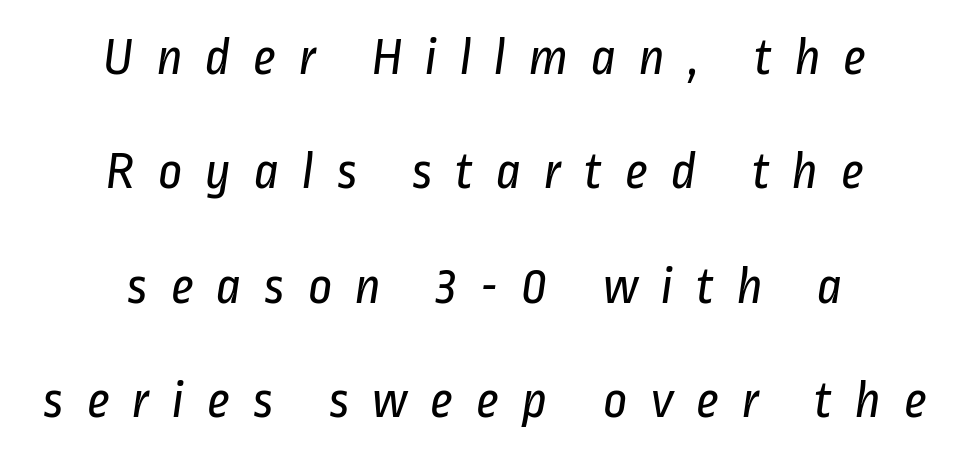
{"serif": "no", "bold": "no", "weight": "regular", "width": "condensed", "stroke_contrast": "low", "x_height": "medium", "monospaced": "no", "underline": "no", "align": "center", "line_spacing": "loose", "line_spacing_ratio": 2.16, "letter_spacing": "wide", "letter_spacing_em": 0.43, "glyph_px": 53}
